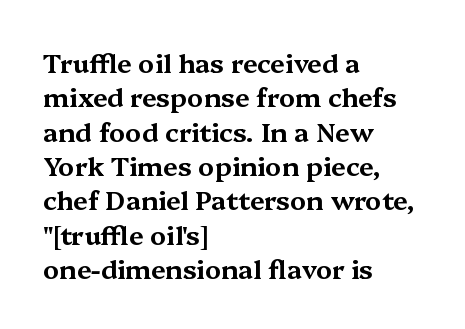
Q: Is the text italic (slanted)? A: No, it is upright.
Q: Is the text underlined? A: No.
Q: How is the paragraph aligned? A: Left-aligned.
Q: Is the spacing between letters normal or unusually wide? A: Normal.
Q: Is the spacing between lines tight, normal or loose? A: Normal.
